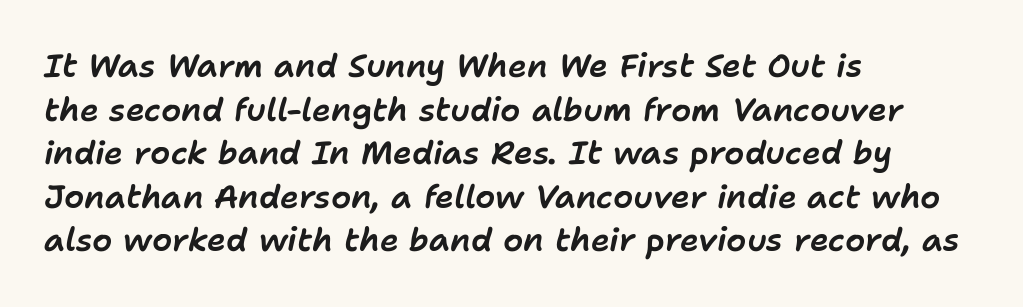
The image shows 32 px text type, italic (leaning right); set left-aligned, normal line spacing (1.36x), normal letter spacing, not underlined; low stroke contrast and a medium x-height.
